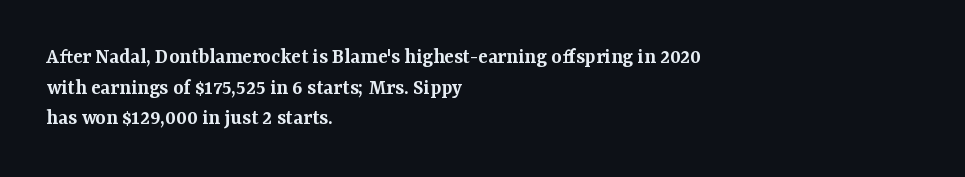
{"italic": "no", "bold": "semi", "underline": "no", "align": "left", "line_spacing": "normal", "line_spacing_ratio": 1.39, "letter_spacing": "normal", "letter_spacing_em": 0.0, "glyph_px": 22}
